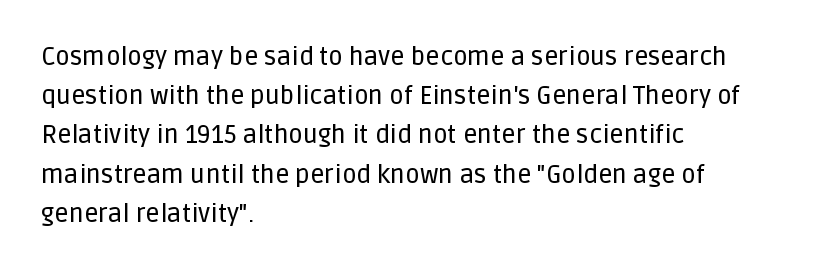
The foot of each line stays bare and open. Upright lettering throughout. Characters follow at the spacing the type designer built in. Line spacing here is normal.
